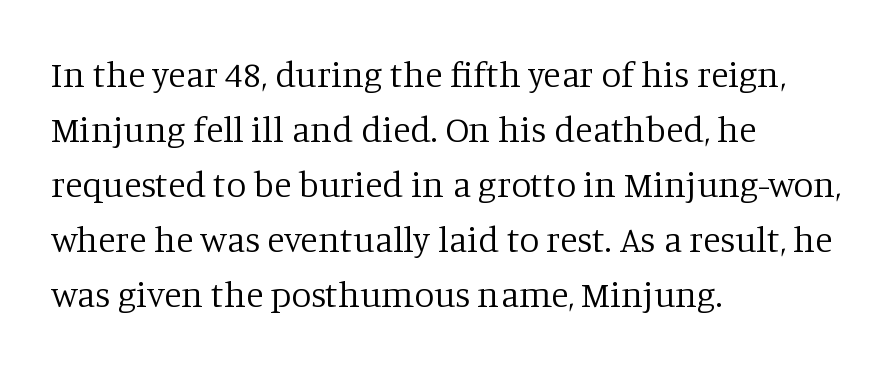
{"serif": "yes", "italic": "no", "bold": "no", "weight": "regular", "width": "normal", "stroke_contrast": "low", "x_height": "large", "monospaced": "no", "underline": "no", "align": "left", "line_spacing": "normal", "line_spacing_ratio": 1.53, "letter_spacing": "normal", "letter_spacing_em": 0.0, "glyph_px": 36}
